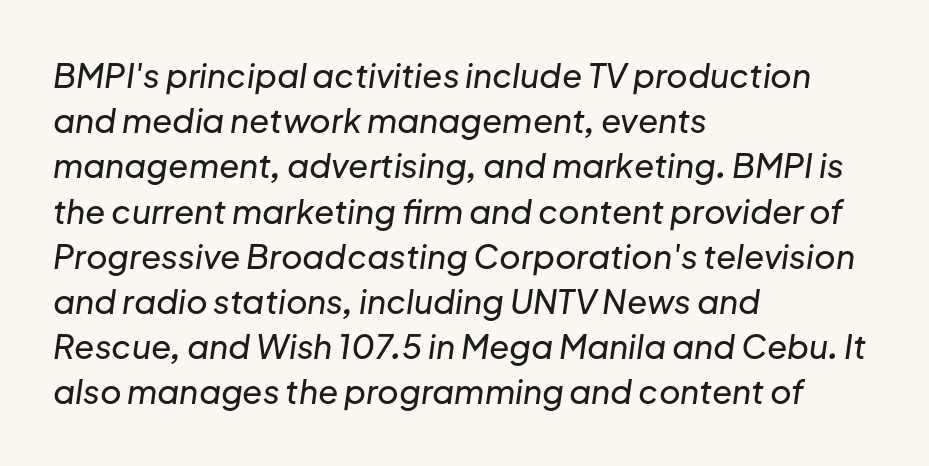
The image shows 33 px text type, italic (leaning right); set left-aligned, normal line spacing (1.37x), normal letter spacing, not underlined; low stroke contrast and a medium x-height.
